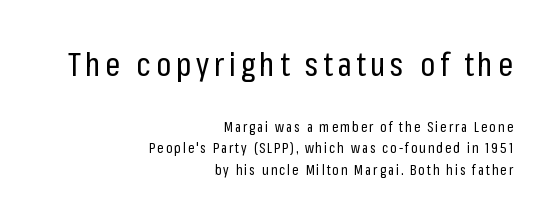
{"serif": "no", "italic": "no", "bold": "no", "weight": "regular", "width": "condensed", "stroke_contrast": "low", "x_height": "medium", "monospaced": "no", "underline": "no", "align": "right", "line_spacing": "normal", "line_spacing_ratio": 1.53, "larger_block": "first", "size_ratio": 2.36, "glyph_px": 33}
